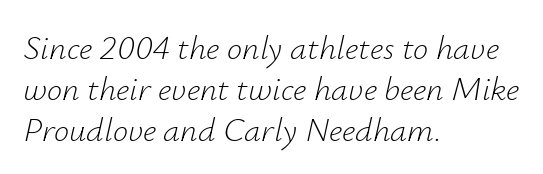
The image shows 34 px light type, italic (leaning right); set left-aligned, line spacing 1.2x, normal letter spacing, not underlined; low stroke contrast and a small x-height.
